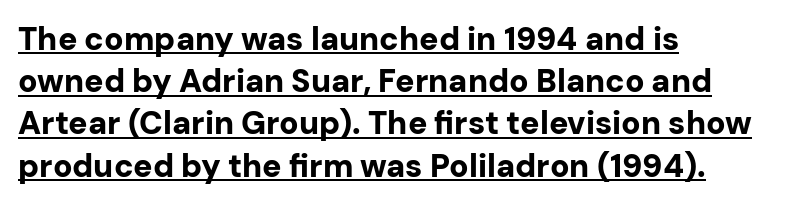
The image shows 32 px bold sans-serif type, upright; set left-aligned, normal line spacing (1.32x), normal letter spacing, underlined; low stroke contrast and a medium x-height.
